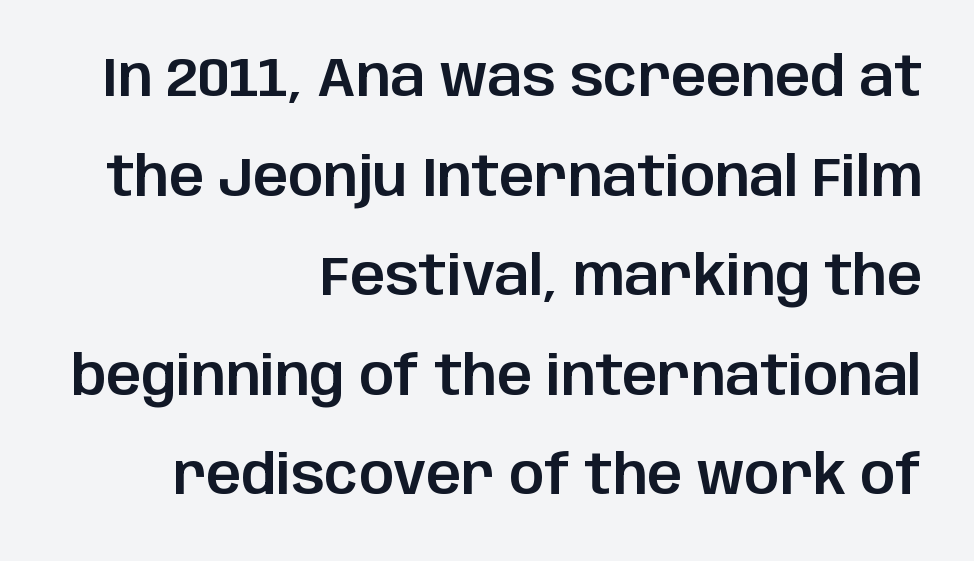
Q: Is the text italic (slanted)? A: No, it is upright.
Q: Is the typeface a serif or a sans-serif typeface? A: Sans-serif.
Q: Is the text underlined? A: No.
Q: How is the paragraph aligned? A: Right-aligned.
Q: Is the spacing between letters normal or unusually wide? A: Normal.
Q: Width (condensed, normal, or wide)? A: Normal.
Q: Stroke contrast? A: Low.
Q: x-height? A: Large.
Q: Monospaced? A: No.
